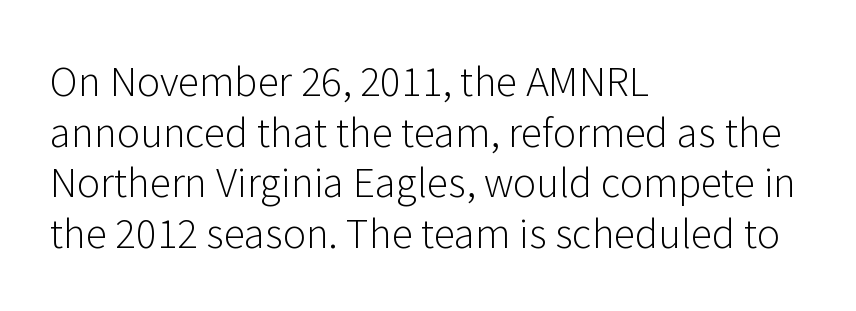
Q: Is the text bold? A: No.
Q: Is the text italic (slanted)? A: No, it is upright.
Q: Is the typeface a serif or a sans-serif typeface? A: Sans-serif.
Q: Is the text underlined? A: No.
Q: How is the paragraph aligned? A: Left-aligned.
Q: Is the spacing between letters normal or unusually wide? A: Normal.
Q: Is the spacing between lines tight, normal or loose? A: Normal.
Q: Width (condensed, normal, or wide)? A: Normal.
Q: Stroke contrast? A: Low.
Q: x-height? A: Medium.
Q: Monospaced? A: No.
